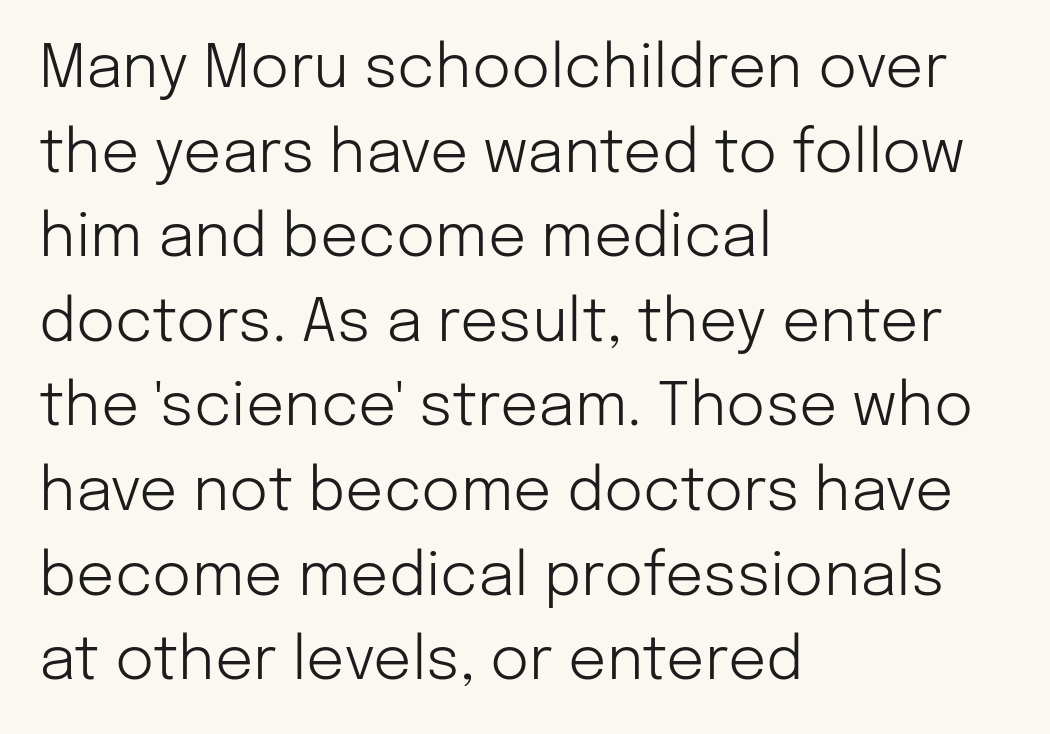
The block of text has a typical density, with ordinary space between rows. Between one letter and the next there's only the usual sliver of space. Serif or sans? Sans — the stroke terminals are bare. The zone under the glyphs is completely vacant.
